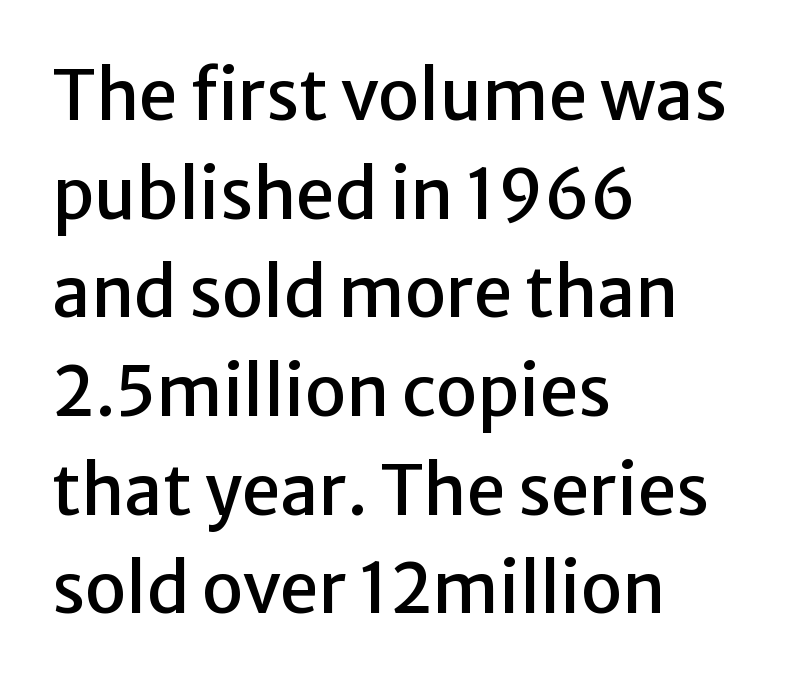
The image shows 69 px sans-serif type, upright; set left-aligned, normal line spacing (1.43x), normal letter spacing, not underlined; low stroke contrast and a medium x-height.
